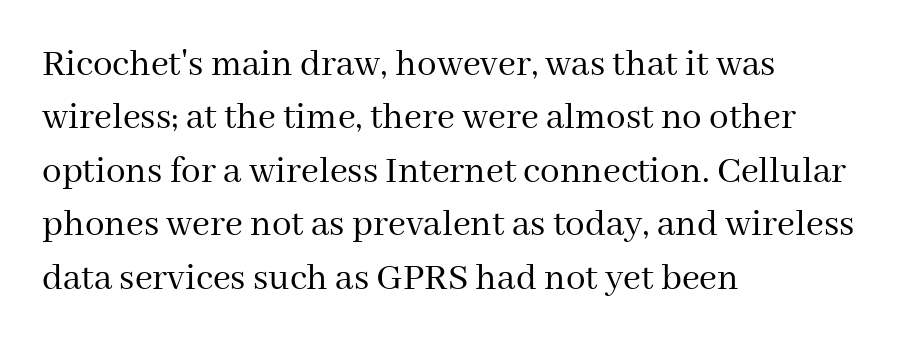
Q: Is the text bold? A: No.
Q: Is the text italic (slanted)? A: No, it is upright.
Q: Is the typeface a serif or a sans-serif typeface? A: Serif.
Q: Is the text underlined? A: No.
Q: How is the paragraph aligned? A: Left-aligned.
Q: Is the spacing between letters normal or unusually wide? A: Normal.
Q: Is the spacing between lines tight, normal or loose? A: Normal.
Q: Width (condensed, normal, or wide)? A: Normal.
Q: Stroke contrast? A: Medium.
Q: x-height? A: Medium.
Q: Monospaced? A: No.
